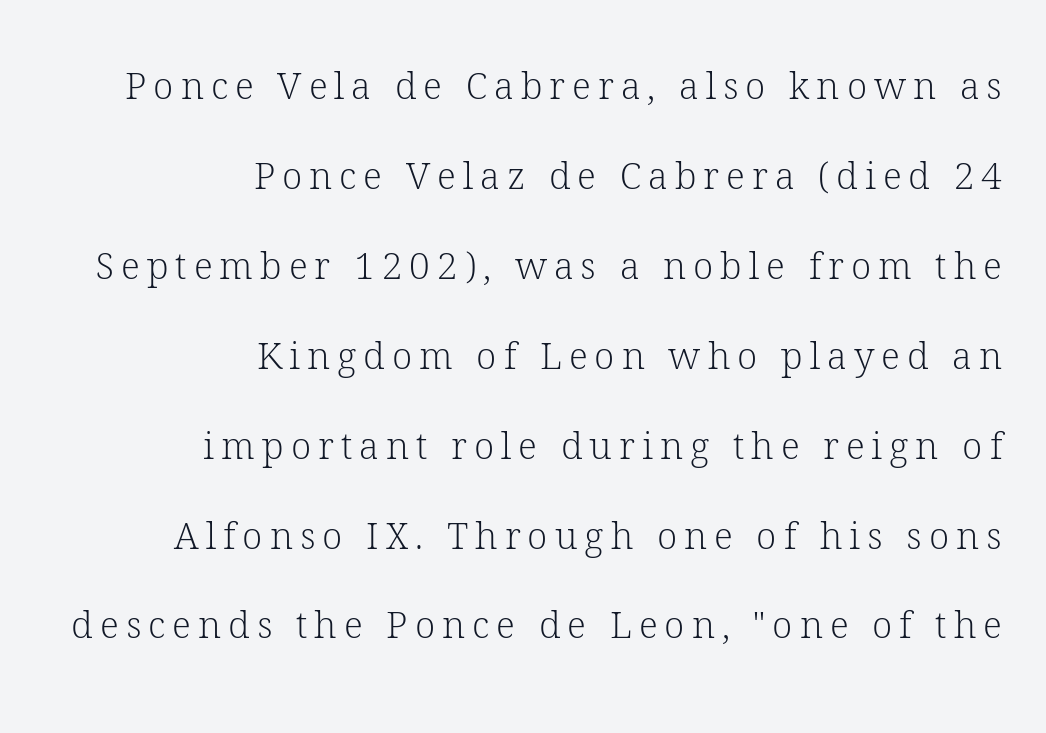
Q: Is the text bold? A: No.
Q: Is the text italic (slanted)? A: No, it is upright.
Q: Is the typeface a serif or a sans-serif typeface? A: Serif.
Q: Is the text underlined? A: No.
Q: How is the paragraph aligned? A: Right-aligned.
Q: Is the spacing between lines tight, normal or loose? A: Loose.
Q: Width (condensed, normal, or wide)? A: Normal.
Q: Stroke contrast? A: Low.
Q: x-height? A: Medium.
Q: Monospaced? A: No.
